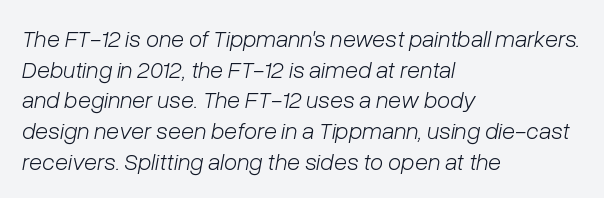
{"italic": "yes", "lean": "right", "slant_degrees": 10, "bold": "no", "underline": "no", "align": "left", "line_spacing": "normal", "line_spacing_ratio": 1.28, "letter_spacing": "normal", "letter_spacing_em": 0.0, "glyph_px": 24}
